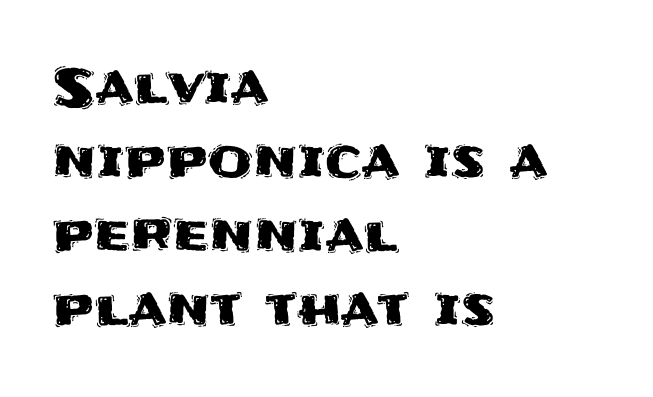
The image shows 51 px sans-serif type, upright; set left-aligned, normal line spacing (1.45x), normal letter spacing, not underlined; medium stroke contrast and a large x-height.
